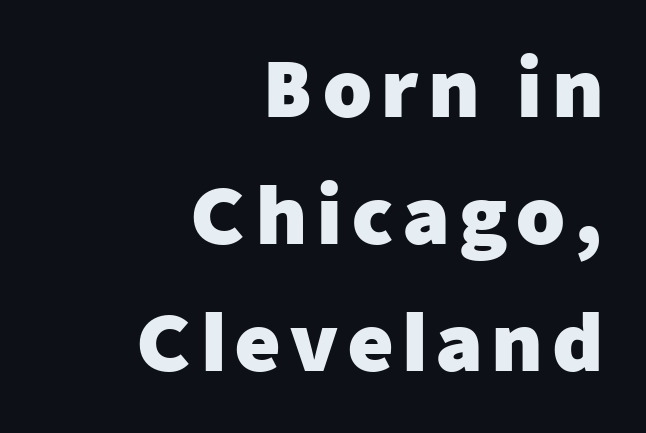
Notice how the passage keeps a crisp vertical edge on the right only. The zone under the glyphs is completely vacant. The letters carry no serifs — their stems end cleanly without finishing strokes. Vertically, the passage feels balanced, rows spaced as you'd expect.
